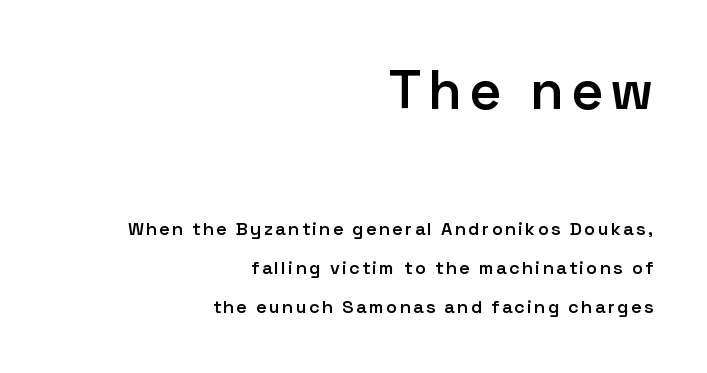
The image shows 55 px semibold sans-serif type, upright; set right-aligned, loose line spacing (2.16x), not underlined; the first (top) block is 3.06x larger; low stroke contrast and a medium x-height.
